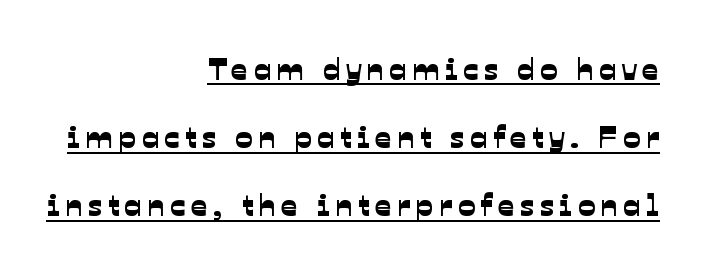
{"serif": "no", "width": "normal", "stroke_contrast": "low", "x_height": "medium", "monospaced": "no", "underline": "yes", "align": "right", "line_spacing": "loose", "line_spacing_ratio": 2.13, "glyph_px": 32}
